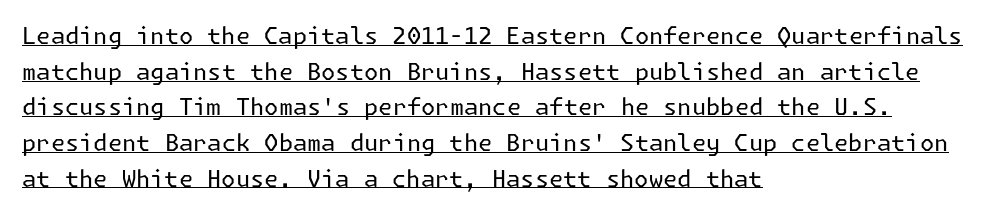
The image shows 23 px text type, upright; set left-aligned, normal line spacing (1.55x), normal letter spacing, underlined.
